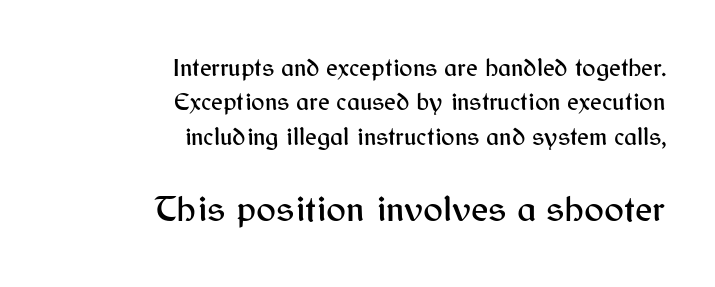
Q: Is the text italic (slanted)? A: No, it is upright.
Q: Is the typeface a serif or a sans-serif typeface? A: Sans-serif.
Q: Is the text underlined? A: No.
Q: How is the paragraph aligned? A: Right-aligned.
Q: Is the spacing between letters normal or unusually wide? A: Normal.
Q: Is the spacing between lines tight, normal or loose? A: Normal.
Q: Which block of text is set in a larger size, the first (top) or the second (bottom)? A: The second (bottom) one.
Q: Width (condensed, normal, or wide)? A: Normal.
Q: Stroke contrast? A: Medium.
Q: x-height? A: Medium.
Q: Monospaced? A: No.
